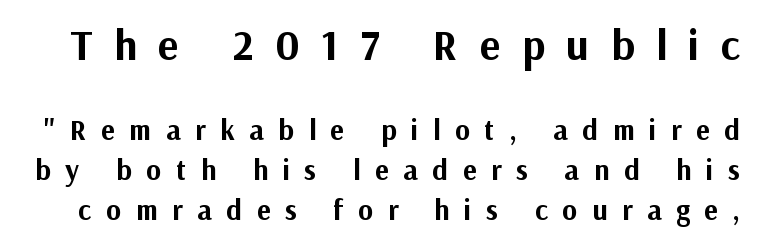
Note: larger setting up top, smaller setting below. Observe the wide spacing: letters keep a clear distance from each other. Looks like regular typesetting: each glyph gets only the width it needs. Words float on clear page, feet unadorned.
